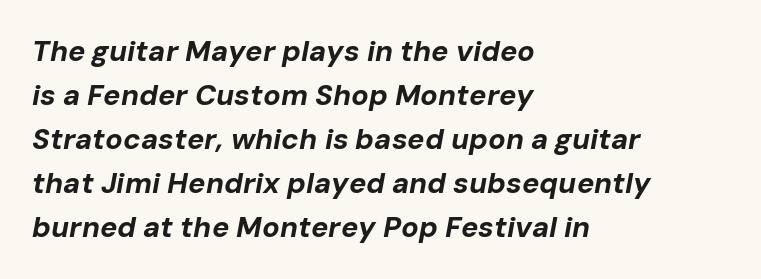
Q: Is the text bold? A: Yes.
Q: Is the text italic (slanted)? A: Yes, it leans right by about 10 degrees.
Q: Is the text underlined? A: No.
Q: How is the paragraph aligned? A: Left-aligned.
Q: Is the spacing between letters normal or unusually wide? A: Normal.
Q: Is the spacing between lines tight, normal or loose? A: Normal.
Q: Width (condensed, normal, or wide)? A: Normal.
Q: Stroke contrast? A: Low.
Q: x-height? A: Medium.
Q: Monospaced? A: No.
